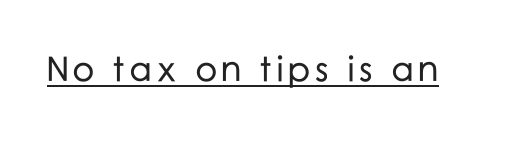
The image shows 35 px sans-serif type, upright; set underlined; low stroke contrast and a medium x-height.
